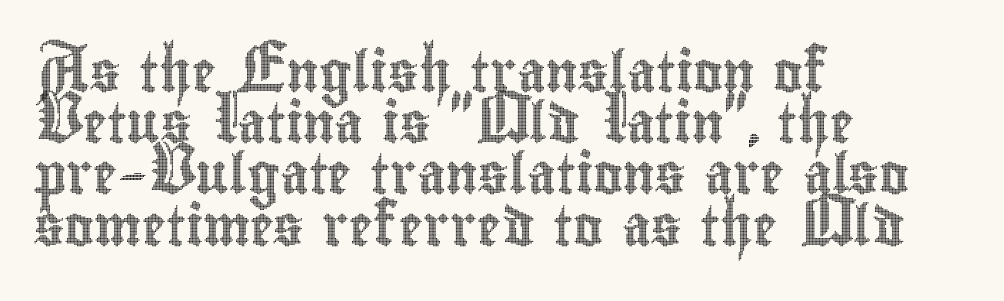
The passage shown is typed in a proportional face where columns would drift. Leading: standard. The string is rendered with underlining switched off. These lines are set flush left with a ragged right edge. The lettering stays uniformly vertical, giving the passage a roman look.
